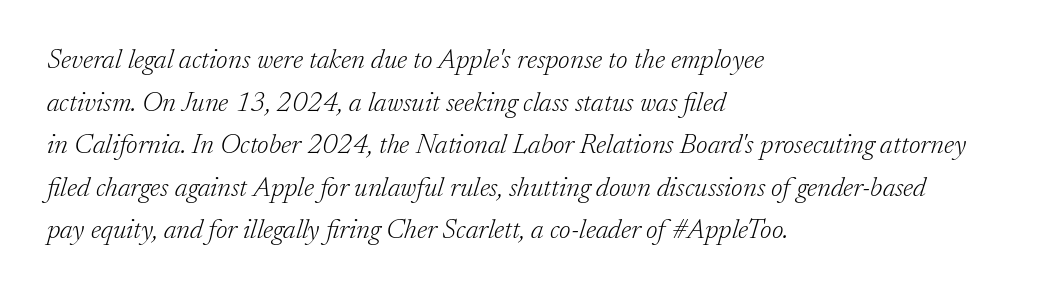
{"serif": "yes", "italic": "yes", "lean": "right", "slant_degrees": 17, "bold": "no", "weight": "light", "width": "normal", "stroke_contrast": "low", "x_height": "small", "monospaced": "no", "underline": "no", "align": "left", "line_spacing": "normal", "line_spacing_ratio": 1.52, "letter_spacing": "normal", "letter_spacing_em": 0.0, "glyph_px": 28}
